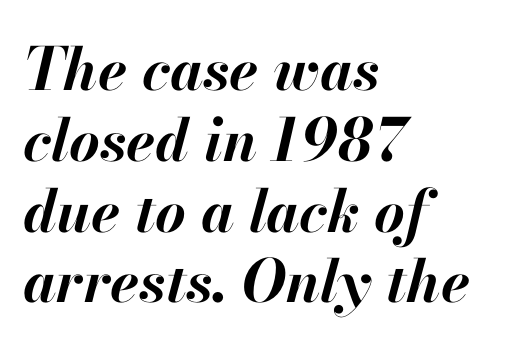
Q: Is the text bold? A: Yes.
Q: Is the text italic (slanted)? A: Yes, it leans right by about 13 degrees.
Q: Is the text underlined? A: No.
Q: How is the paragraph aligned? A: Left-aligned.
Q: Is the spacing between letters normal or unusually wide? A: Normal.
Q: Width (condensed, normal, or wide)? A: Normal.
Q: Stroke contrast? A: High.
Q: x-height? A: Small.
Q: Monospaced? A: No.
